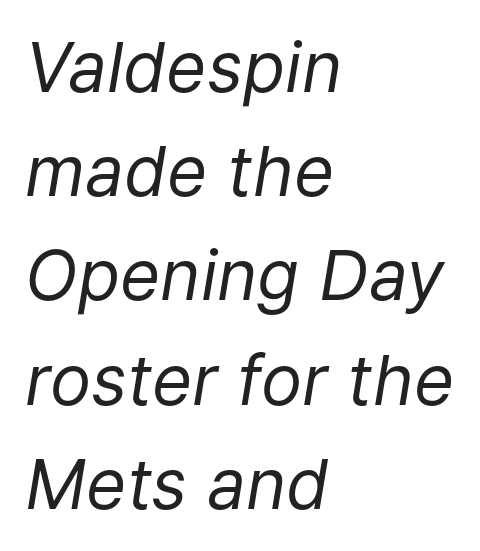
Q: Is the text bold? A: No.
Q: Is the text italic (slanted)? A: Yes, it leans right by about 9 degrees.
Q: Is the text underlined? A: No.
Q: How is the paragraph aligned? A: Left-aligned.
Q: Is the spacing between letters normal or unusually wide? A: Normal.
Q: Is the spacing between lines tight, normal or loose? A: Normal.
Q: Width (condensed, normal, or wide)? A: Normal.
Q: Stroke contrast? A: Low.
Q: x-height? A: Medium.
Q: Monospaced? A: No.
